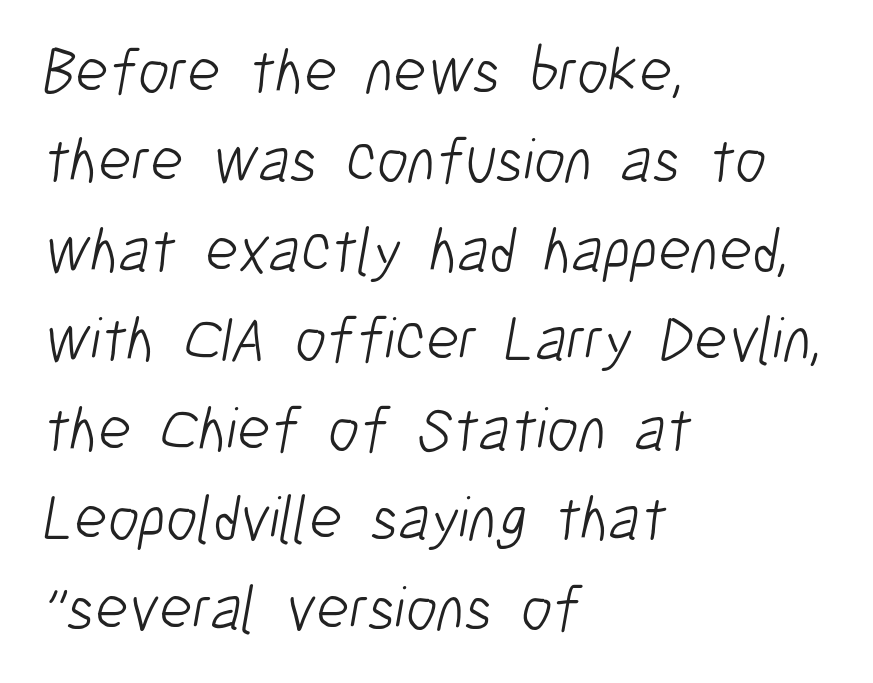
The image shows 63 px light, condensed sans-serif type; set left-aligned, normal line spacing (1.42x), normal letter spacing, not underlined; low stroke contrast and a medium x-height.
